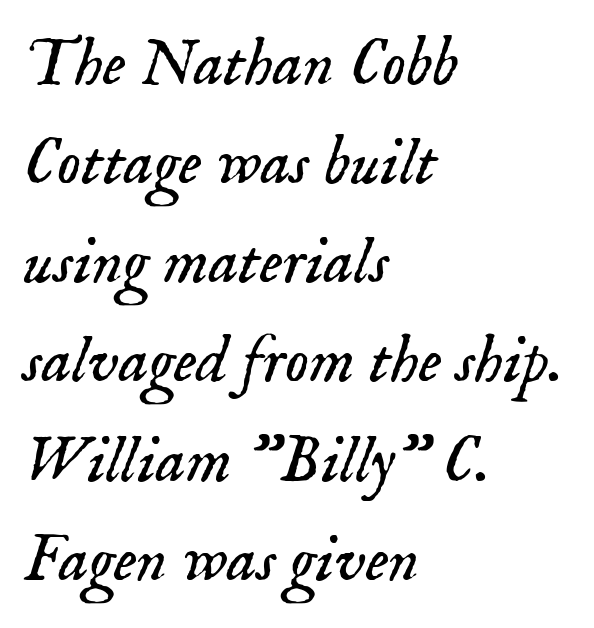
{"serif": "yes", "italic": "yes", "lean": "right", "slant_degrees": 18, "bold": "no", "weight": "light", "width": "normal", "stroke_contrast": "low", "x_height": "small", "monospaced": "no", "underline": "no", "align": "left", "line_spacing": "normal", "line_spacing_ratio": 1.48, "letter_spacing": "normal", "letter_spacing_em": 0.0, "glyph_px": 67}
